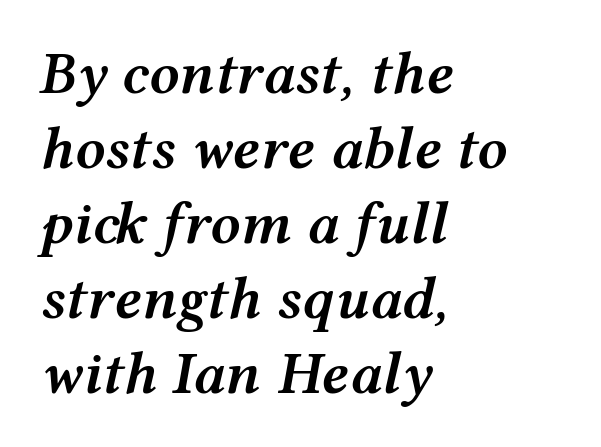
The image shows 60 px semibold, wide type, italic (leaning right); set left-aligned, normal line spacing (1.25x), normal letter spacing, not underlined; medium stroke contrast and a medium x-height.
